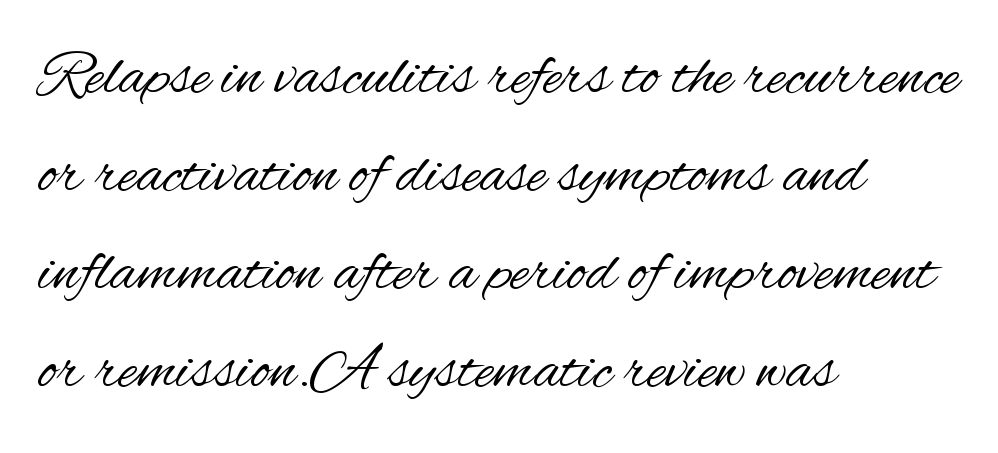
The image shows 64 px regular-weight, condensed sans-serif type; set left-aligned, normal line spacing (1.53x), normal letter spacing, not underlined; medium stroke contrast and a small x-height.
